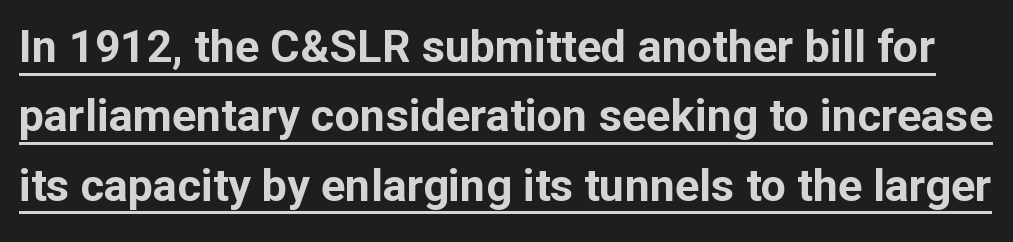
The image shows 45 px bold sans-serif type, upright; set normal line spacing (1.54x), normal letter spacing, underlined; low stroke contrast and a medium x-height.
